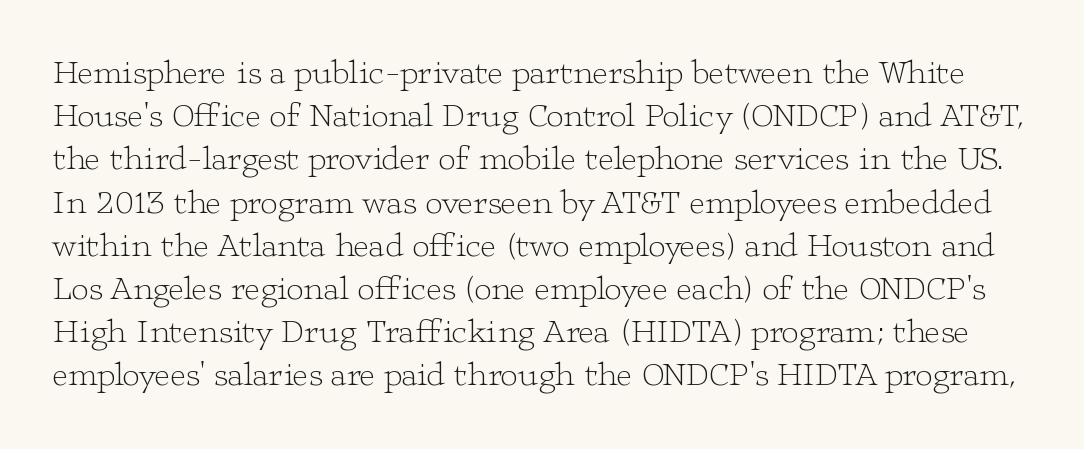
Posture: upright roman. Students, note that the glyphs here touch the page at normal intervals. Leading matches the norm, producing a regular column. Does the type have serifs? Yes, each stem ends in a small foot.
